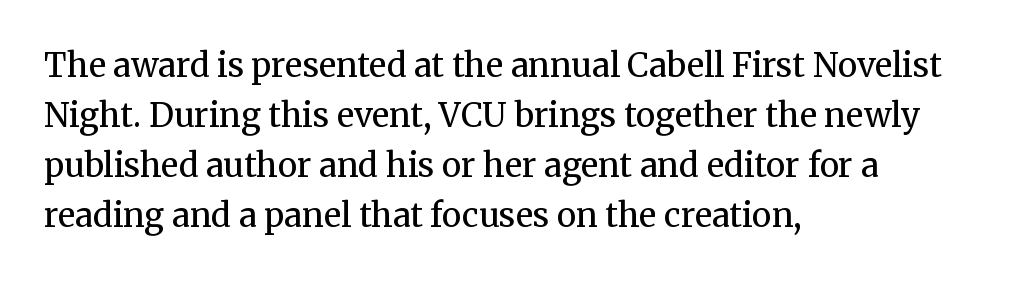
Is the block centered? No — it sits flush against the left margin. No chunkiness to these letters — they're not bold. This block has exactly the height ordinary leading produces. The horizontal fit of the characters is conventional and even. You can tell it's not italic because the verticals are truly vertical.
